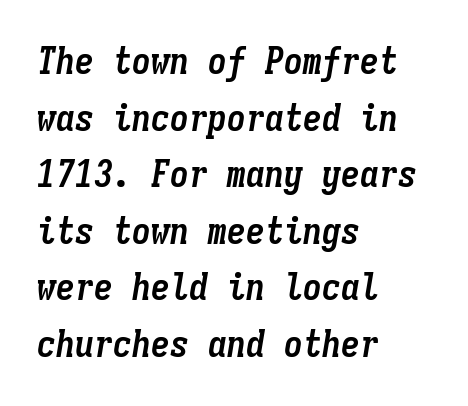
{"italic": "yes", "lean": "right", "slant_degrees": 9, "bold": "yes", "weight": "semibold", "width": "condensed", "stroke_contrast": "low", "x_height": "medium", "monospaced": "yes", "underline": "no", "align": "left", "line_spacing": "normal", "line_spacing_ratio": 1.49, "letter_spacing": "normal", "letter_spacing_em": 0.0, "glyph_px": 38}
